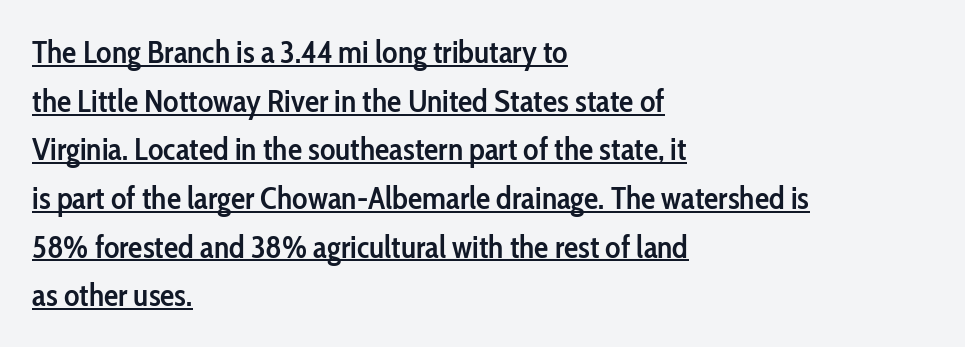
The image shows 32 px semibold, condensed sans-serif type, upright; set left-aligned, normal line spacing (1.52x), normal letter spacing, underlined; low stroke contrast and a medium x-height.
